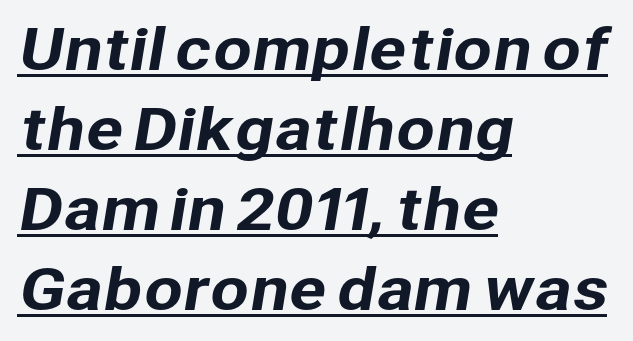
The image shows 56 px sans-serif type; set left-aligned, normal line spacing (1.43x), normal letter spacing, underlined; low stroke contrast and a medium x-height.
